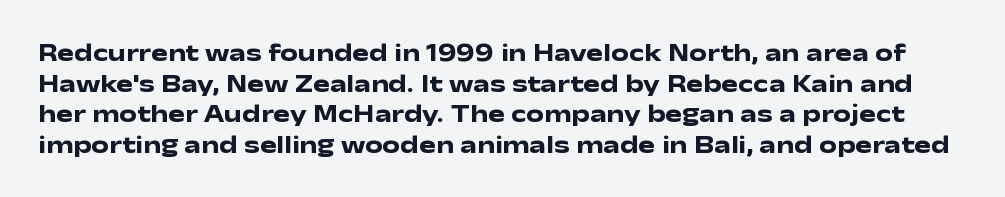
The image shows 25 px bold type, upright; set line spacing 1.23x, normal letter spacing, not underlined.
